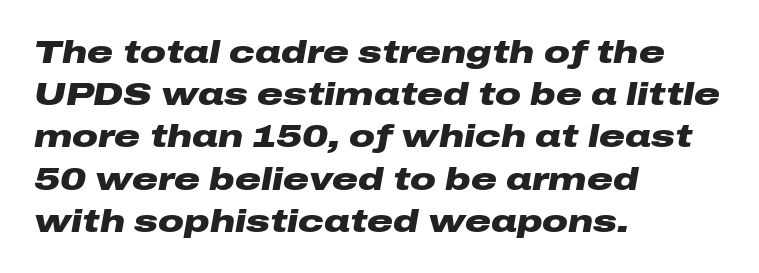
Note the varied advance widths — an 'i' is clearly narrower than an 'm'. The space directly below the letters is spotless. I'd describe the lettering as bold — thick and assertive. There is no visible air inserted between adjacent glyphs.
